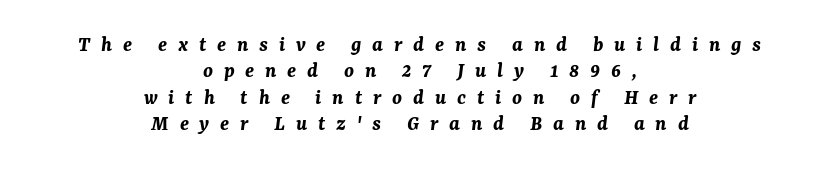
These words are printed bold, with thick strokes throughout. Check under the words: just untouched page. Someone cranked the tracking dial way up on this one. Is the type slanted? Yes — the strokes lean at a clear angle.
